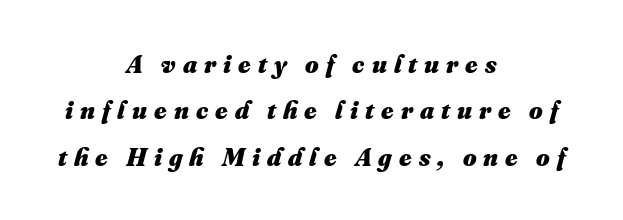
{"bold": "yes", "underline": "no", "align": "center", "line_spacing_ratio": 1.78, "letter_spacing": "wide", "letter_spacing_em": 0.27, "glyph_px": 26}
